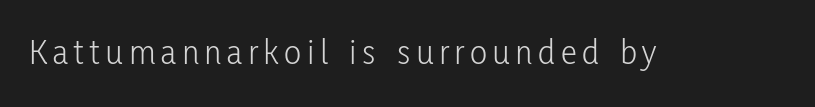
The image shows 36 px light, condensed sans-serif type, upright; set not underlined; low stroke contrast and a medium x-height.
